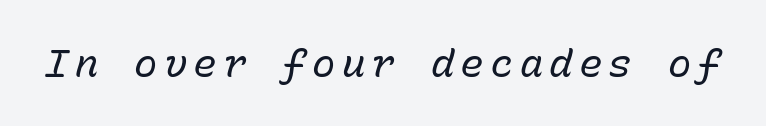
Q: Is the text bold? A: No.
Q: Is the text italic (slanted)? A: Yes, it leans right by about 15 degrees.
Q: Is the text underlined? A: No.
Q: Width (condensed, normal, or wide)? A: Normal.
Q: Stroke contrast? A: Low.
Q: x-height? A: Medium.
Q: Monospaced? A: Yes.
